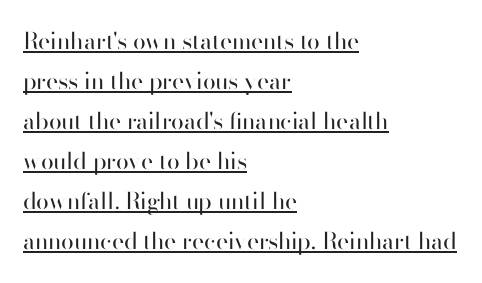
Q: Is the text bold? A: No.
Q: Is the text italic (slanted)? A: No, it is upright.
Q: Is the text underlined? A: Yes.
Q: How is the paragraph aligned? A: Left-aligned.
Q: Is the spacing between letters normal or unusually wide? A: Normal.
